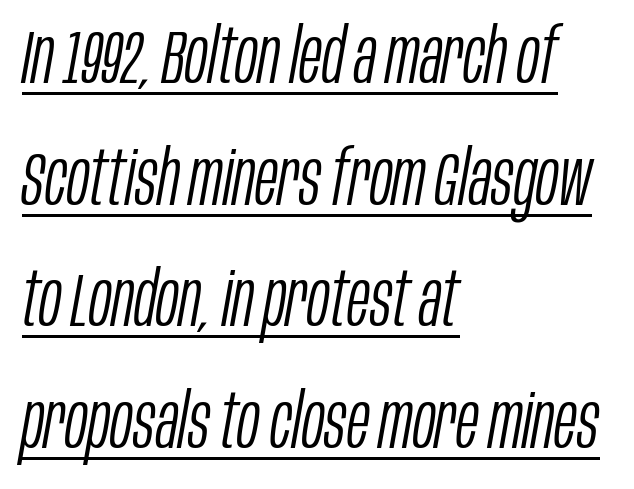
Q: Is the text bold? A: No.
Q: Is the text italic (slanted)? A: Yes, it leans right by about 10 degrees.
Q: Is the text underlined? A: Yes.
Q: How is the paragraph aligned? A: Left-aligned.
Q: Is the spacing between letters normal or unusually wide? A: Normal.
Q: Is the spacing between lines tight, normal or loose? A: Normal.
Q: Width (condensed, normal, or wide)? A: Condensed.
Q: Stroke contrast? A: Low.
Q: x-height? A: Large.
Q: Monospaced? A: No.
